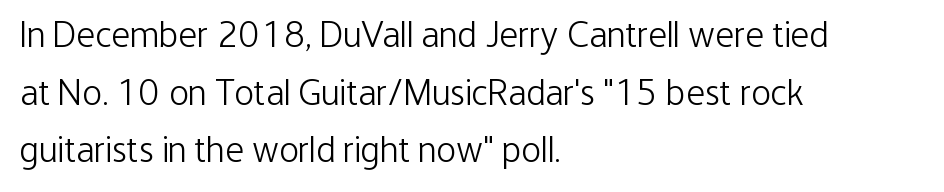
{"serif": "no", "italic": "no", "bold": "no", "weight": "light", "width": "condensed", "stroke_contrast": "low", "x_height": "medium", "monospaced": "no", "underline": "no", "align": "left", "line_spacing": "normal", "line_spacing_ratio": 1.56, "letter_spacing": "normal", "letter_spacing_em": 0.0, "glyph_px": 37}
